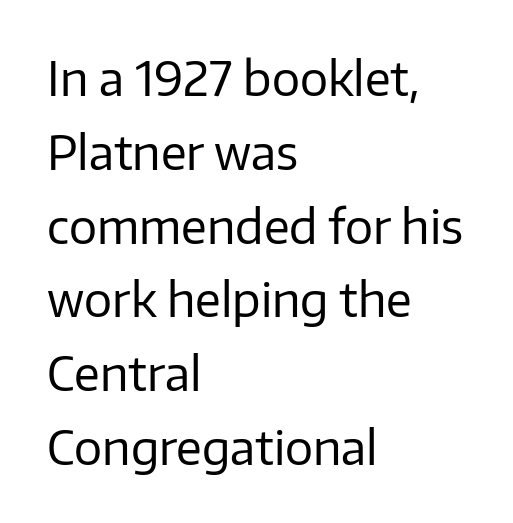
{"serif": "no", "italic": "no", "bold": "no", "weight": "regular", "width": "normal", "stroke_contrast": "low", "x_height": "medium", "monospaced": "no", "underline": "no", "align": "left", "line_spacing": "normal", "line_spacing_ratio": 1.57, "letter_spacing": "normal", "letter_spacing_em": 0.0, "glyph_px": 47}
